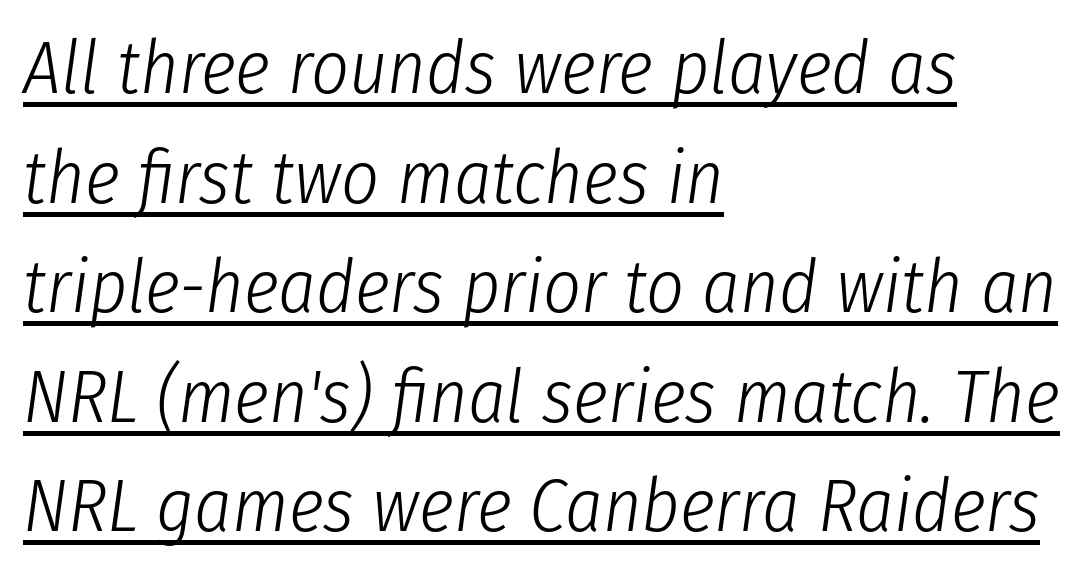
The passage shown has conventional tracking throughout. The face used here is proportionally spaced, like ordinary book or web type. Tall strokes in this sample are angled rather than plumb. Line starts are locked; line ends wander. Descenders here cross a horizontal rule under the line.
